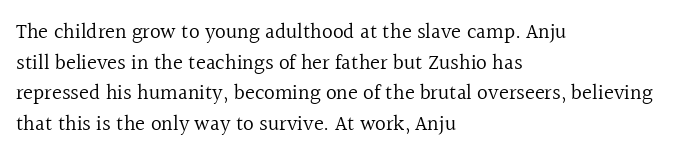
{"italic": "no", "bold": "no", "underline": "no", "align": "left", "line_spacing": "normal", "line_spacing_ratio": 1.46, "letter_spacing": "normal", "letter_spacing_em": 0.0, "glyph_px": 21}
